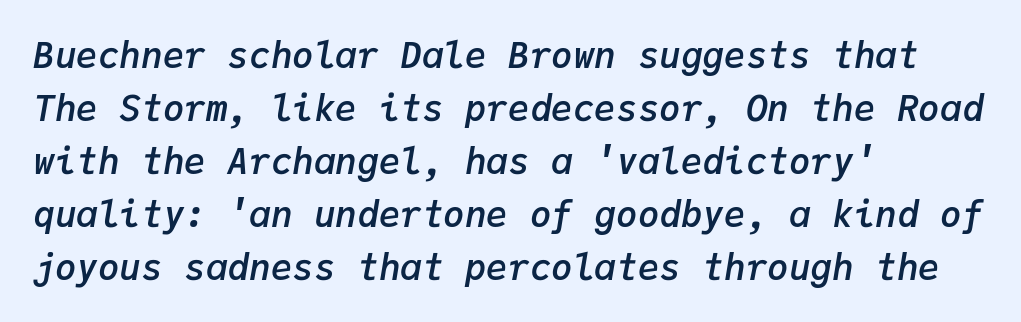
{"italic": "yes", "lean": "right", "slant_degrees": 9, "bold": "semi", "weight": "semibold", "width": "normal", "stroke_contrast": "low", "x_height": "medium", "monospaced": "yes", "underline": "no", "align": "left", "line_spacing": "normal", "line_spacing_ratio": 1.47, "letter_spacing": "normal", "letter_spacing_em": 0.0, "glyph_px": 36}
